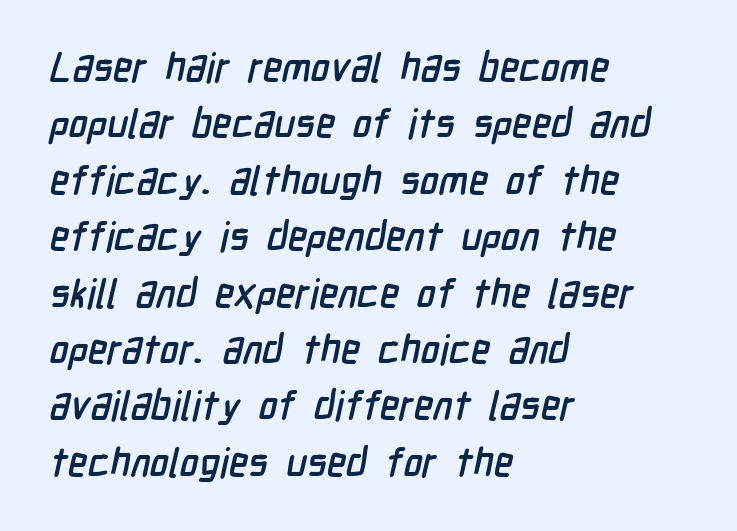
Honestly, the row spacing looks completely unremarkable. The rendering anchors every line to the left-hand side. Check where the strokes stop: nothing finishes them off — pure sans. Spacing verdict: proportional, widths tailored to each character.
